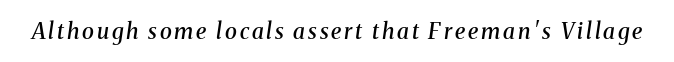
Q: Is the text bold? A: Semi-bold.
Q: Is the text italic (slanted)? A: Yes, it leans right by about 8 degrees.
Q: Is the text underlined? A: No.
